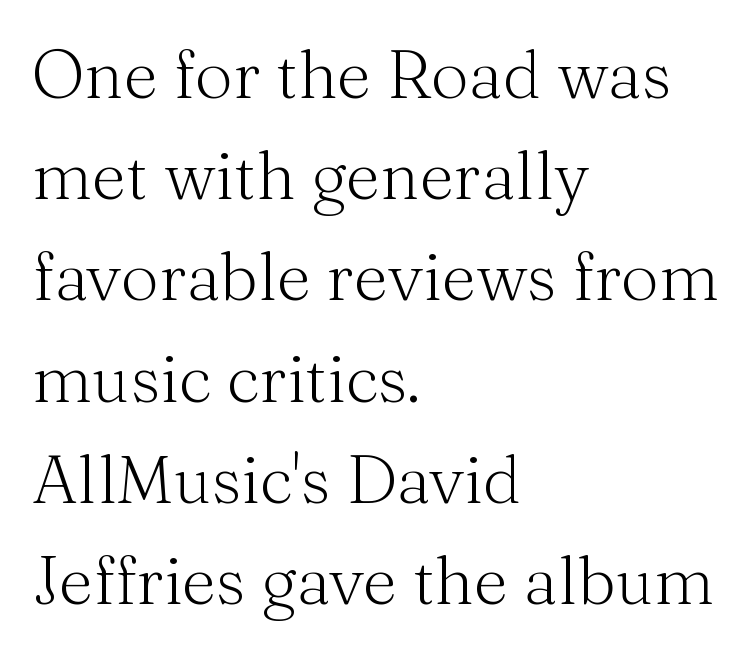
The image shows 67 px light serif type, upright; set left-aligned, normal line spacing (1.51x), normal letter spacing, not underlined; medium stroke contrast and a medium x-height.
